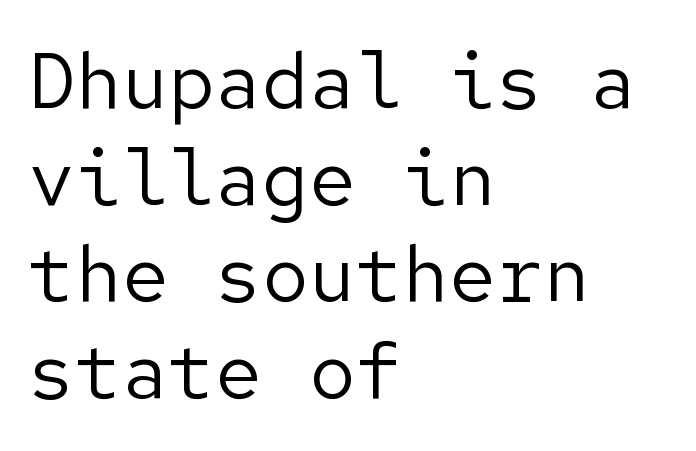
The image shows 78 px regular-weight sans-serif type, upright; set left-aligned, line spacing 1.24x, normal letter spacing, not underlined; low stroke contrast and a medium x-height.
